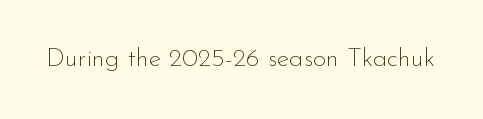
Q: Is the text bold? A: No.
Q: Is the text italic (slanted)? A: No, it is upright.
Q: Is the text underlined? A: No.
Q: Is the spacing between letters normal or unusually wide? A: Normal.
